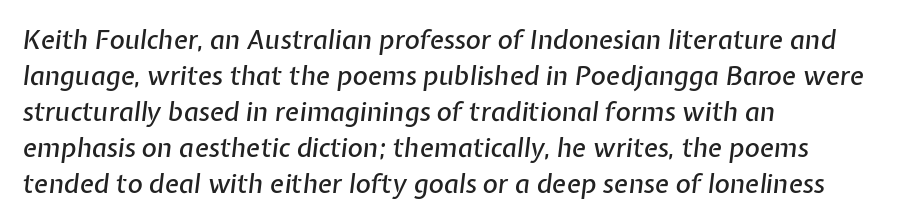
Q: Is the text italic (slanted)? A: Yes, it leans right by about 7 degrees.
Q: Is the text underlined? A: No.
Q: How is the paragraph aligned? A: Left-aligned.
Q: Is the spacing between letters normal or unusually wide? A: Normal.
Q: Is the spacing between lines tight, normal or loose? A: Normal.
